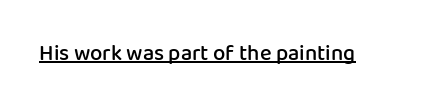
Typesetter's note: demi weight, one step under bold. This sample uses plain, unmodified letter spacing. Honestly, the underline is the first thing you notice here. A typesetter would mark this as roman, not italic.
